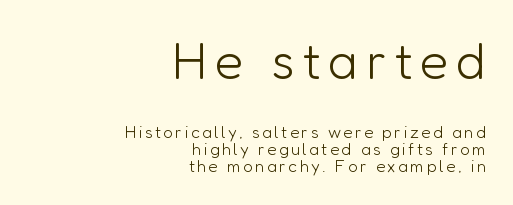
The image shows 52 px light sans-serif type, upright; set right-aligned, tight line spacing (1.01x), not underlined; the first (top) block is 3.06x larger; low stroke contrast and a medium x-height.
